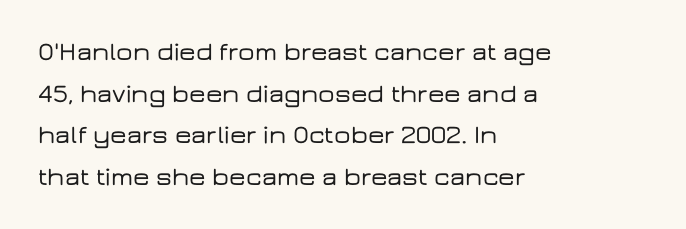
The glyphs are unaccompanied by any horizontal stroke below them. Nope, not italic — everything's standing straight. This sample keeps an unexceptional amount of space between lines. The lines are quadded left. Characters follow at the spacing the type designer built in.
